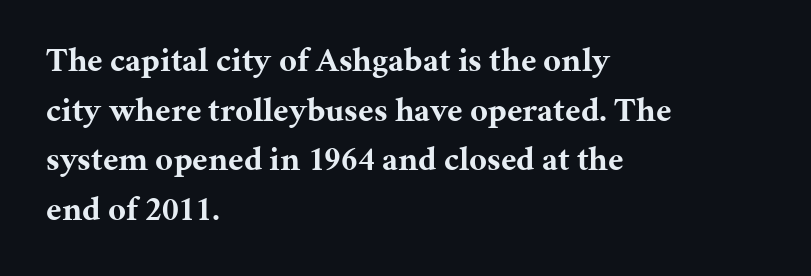
Q: Is the text bold? A: Yes.
Q: Is the text italic (slanted)? A: No, it is upright.
Q: Is the typeface a serif or a sans-serif typeface? A: Serif.
Q: Is the text underlined? A: No.
Q: How is the paragraph aligned? A: Left-aligned.
Q: Is the spacing between letters normal or unusually wide? A: Normal.
Q: Is the spacing between lines tight, normal or loose? A: Normal.
Q: Width (condensed, normal, or wide)? A: Normal.
Q: Stroke contrast? A: Medium.
Q: x-height? A: Medium.
Q: Monospaced? A: No.
